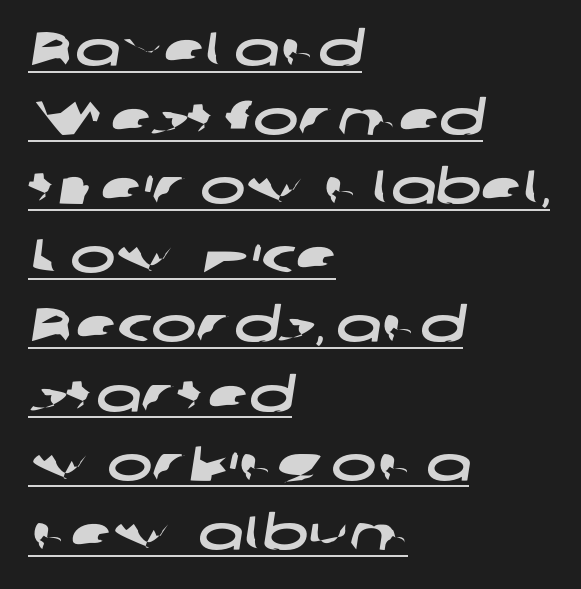
{"serif": "no", "width": "wide", "stroke_contrast": "low", "x_height": "medium", "monospaced": "no", "underline": "yes", "align": "left", "line_spacing": "normal", "line_spacing_ratio": 1.44, "letter_spacing": "normal", "letter_spacing_em": 0.0, "glyph_px": 48}
